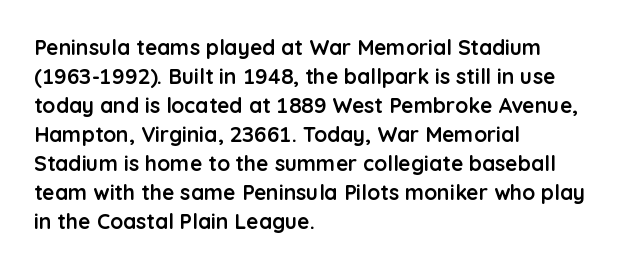
The lines are quadded left. These lines keep a tight, regular rhythm from letter to letter. The gap between lines stays unmarked. It's the straight-up-and-down kind of type. The rendering uses a moderate line-height, typical for paragraphs. Pretty heavy lettering here — definitely bold.
